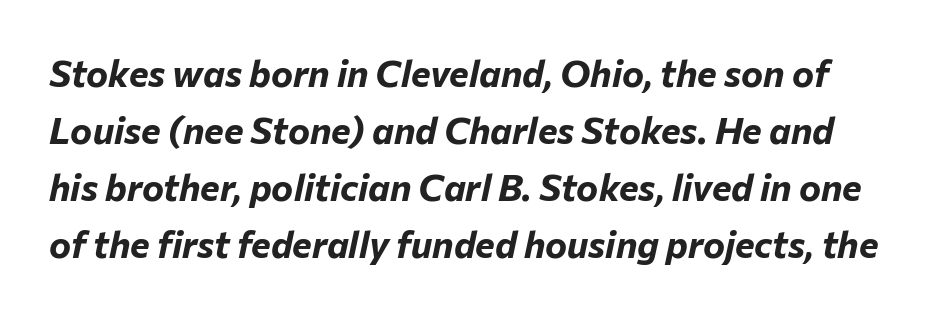
{"italic": "yes", "lean": "right", "slant_degrees": 12, "bold": "yes", "weight": "bold", "width": "normal", "stroke_contrast": "low", "x_height": "medium", "monospaced": "no", "underline": "no", "line_spacing": "normal", "line_spacing_ratio": 1.54, "letter_spacing": "normal", "letter_spacing_em": 0.0, "glyph_px": 37}
